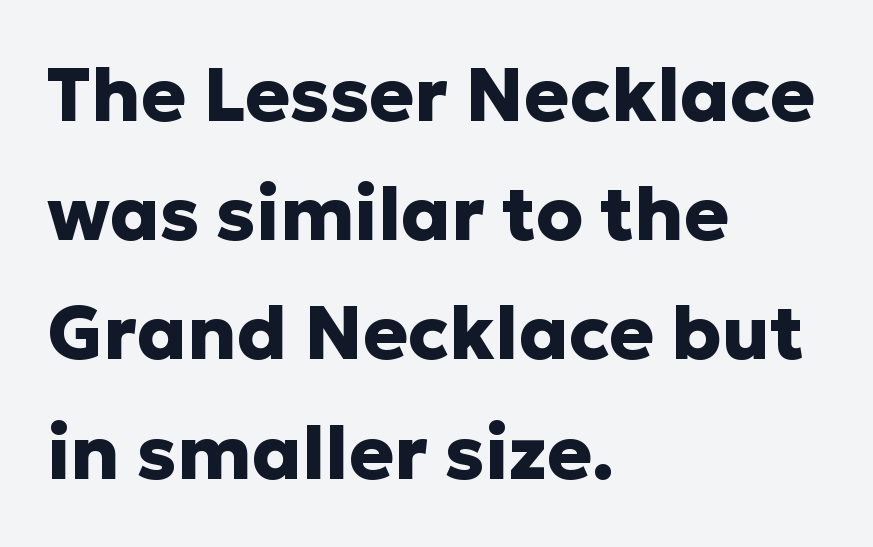
The text was rendered using a sans face with plain stroke endings. Is this a fixed-width face? No — the glyphs have proportional, varying widths. The type sits square on the baseline with zero lean. In terms of letterspacing, this is plain default setting. The compositor pushed each line to the left boundary.
